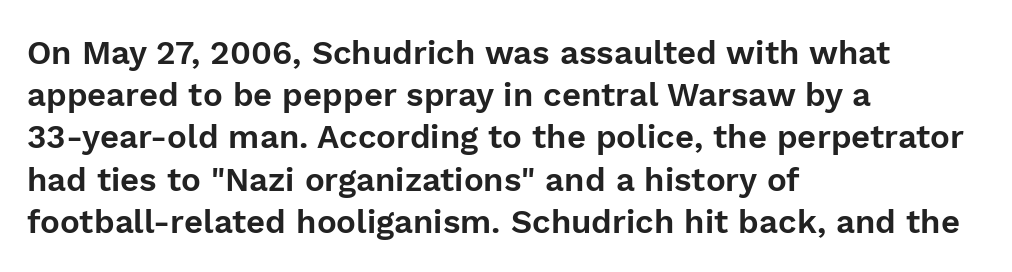
{"serif": "no", "italic": "no", "width": "normal", "stroke_contrast": "low", "x_height": "medium", "monospaced": "no", "underline": "no", "align": "left", "line_spacing": "normal", "line_spacing_ratio": 1.28, "letter_spacing": "normal", "letter_spacing_em": 0.0, "glyph_px": 33}
